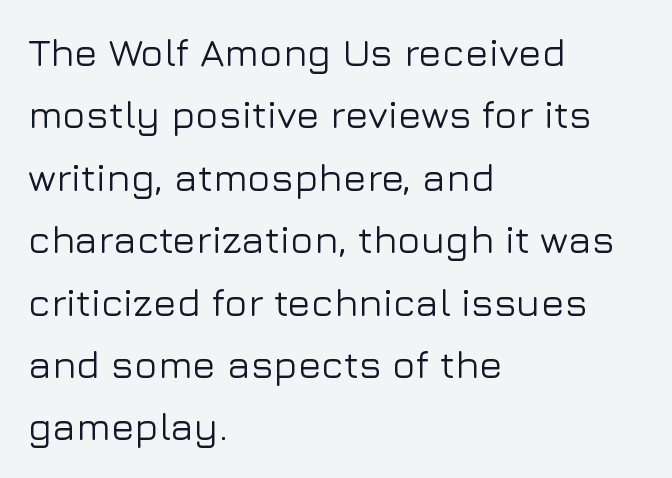
{"serif": "no", "italic": "no", "width": "normal", "stroke_contrast": "low", "x_height": "medium", "monospaced": "no", "underline": "no", "align": "left", "line_spacing": "normal", "line_spacing_ratio": 1.6, "letter_spacing": "normal", "letter_spacing_em": 0.0, "glyph_px": 39}
